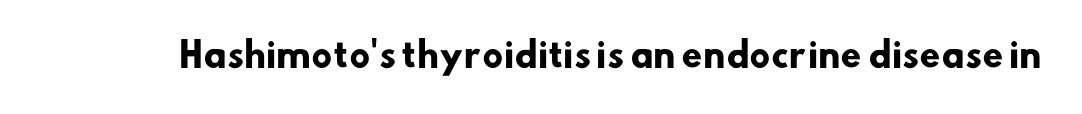
Nothing sits at the stroke ends, so this counts as sans-serif. Nothing unusual about the tracking: characters are spaced as the font intends. Descenders hang freely into open space. Is this a fixed-width face? No — the glyphs have proportional, varying widths.
